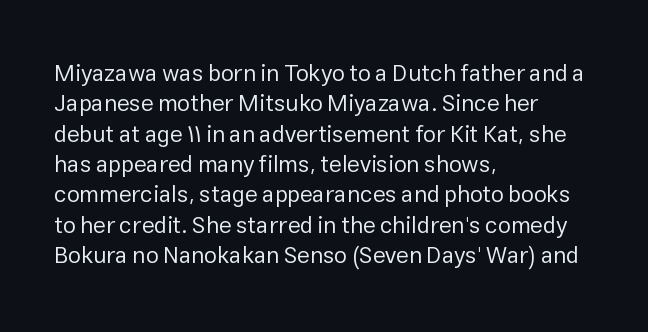
The image shows 23 px text type, upright; set left-aligned, normal line spacing (1.32x), normal letter spacing, not underlined.
